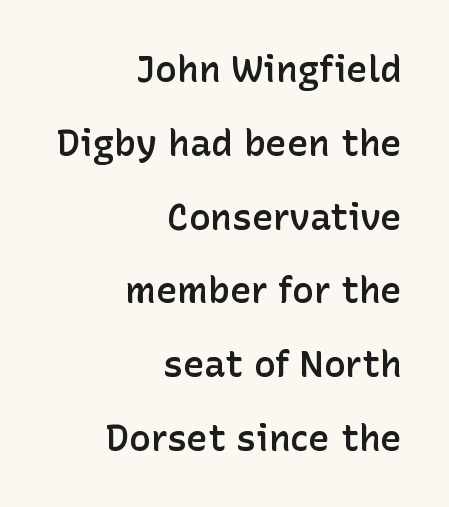
{"serif": "no", "italic": "no", "bold": "semi", "weight": "semibold", "width": "normal", "stroke_contrast": "low", "x_height": "medium", "monospaced": "no", "underline": "no", "align": "right", "line_spacing": "loose", "line_spacing_ratio": 2.05, "letter_spacing": "normal", "letter_spacing_em": 0.0, "glyph_px": 36}
